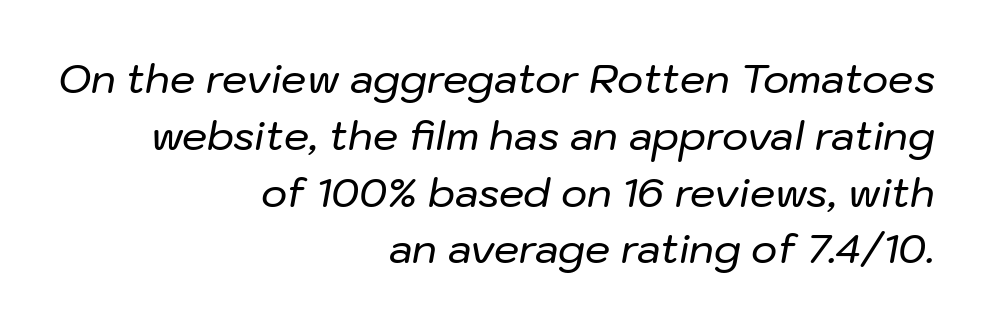
The image shows 40 px text type, italic (leaning right); set right-aligned, normal line spacing (1.42x), normal letter spacing, not underlined; low stroke contrast and a medium x-height.
